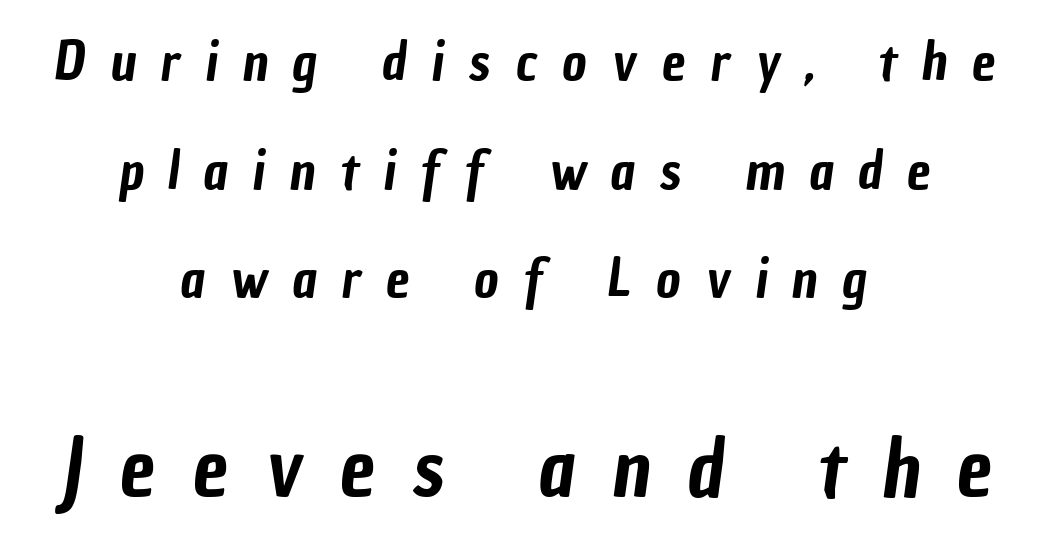
The image shows 79 px condensed sans-serif type; set centered, loose line spacing (2.05x), unusually wide letter spacing (+0.47 em), not underlined; the second (bottom) block is 1.49x larger; low stroke contrast and a medium x-height.
